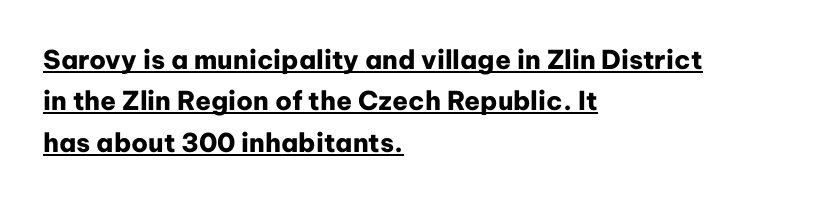
Q: Is the text bold? A: Yes.
Q: Is the text italic (slanted)? A: No, it is upright.
Q: Is the text underlined? A: Yes.
Q: How is the paragraph aligned? A: Left-aligned.
Q: Is the spacing between letters normal or unusually wide? A: Normal.
Q: Is the spacing between lines tight, normal or loose? A: Normal.
